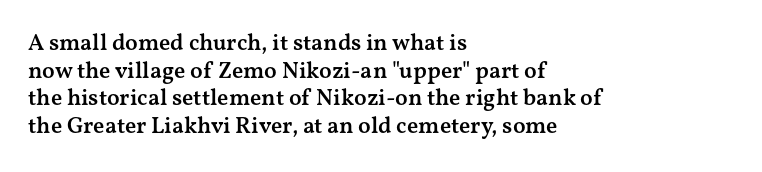
The image shows 23 px text type, upright; set left-aligned, line spacing 1.2x, normal letter spacing, not underlined.
